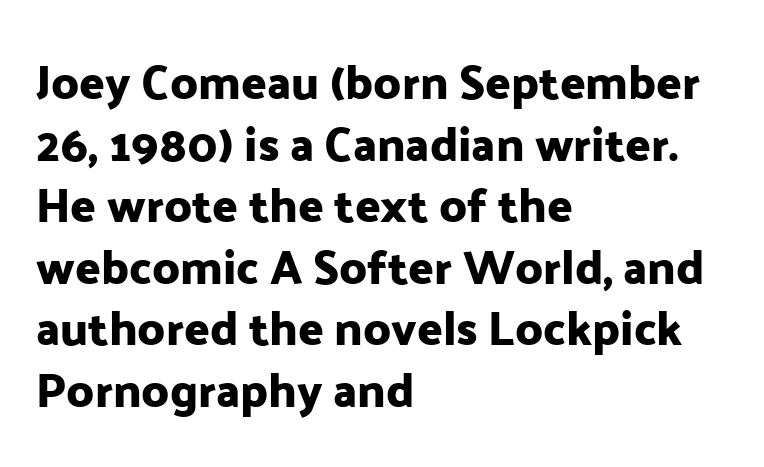
{"serif": "no", "italic": "no", "width": "normal", "stroke_contrast": "low", "x_height": "medium", "monospaced": "no", "underline": "no", "align": "left", "line_spacing": "normal", "line_spacing_ratio": 1.31, "letter_spacing": "normal", "letter_spacing_em": 0.0, "glyph_px": 47}
